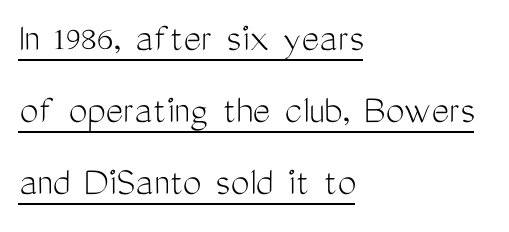
{"serif": "no", "italic": "no", "bold": "no", "weight": "light", "width": "condensed", "stroke_contrast": "medium", "x_height": "medium", "monospaced": "no", "underline": "yes", "align": "left", "line_spacing_ratio": 1.71, "letter_spacing": "normal", "letter_spacing_em": 0.0, "glyph_px": 42}
